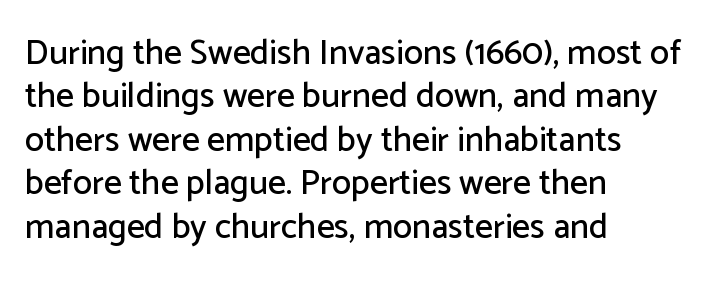
The paragraph shown leans on its left margin. The letters sit at their default tracking, neither squeezed nor spread. This is roman type, the default non-slanted kind. The letters advance in unequal steps, a hallmark of proportional type. Bare-footed words on every line. The type family on display is of the sans-serif kind.
